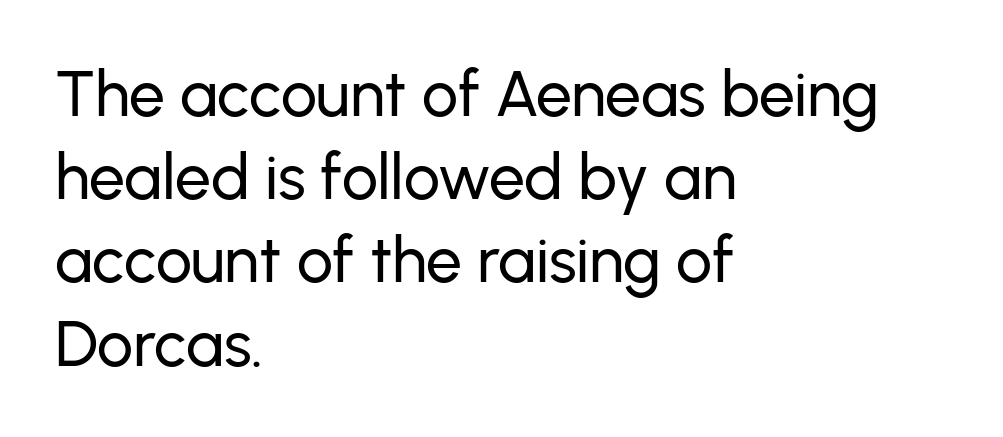
{"serif": "no", "italic": "no", "width": "normal", "stroke_contrast": "low", "x_height": "medium", "monospaced": "no", "underline": "no", "align": "left", "line_spacing": "normal", "line_spacing_ratio": 1.3, "letter_spacing": "normal", "letter_spacing_em": 0.0, "glyph_px": 64}
